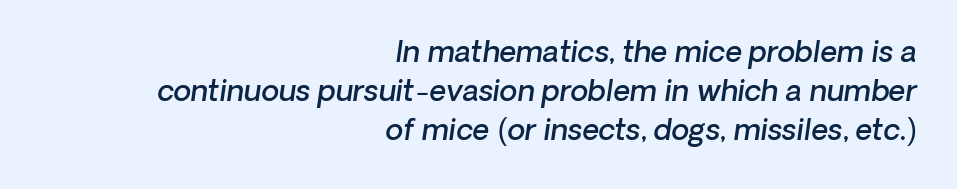
The image shows 29 px semibold type, italic (leaning right); set right-aligned, normal line spacing (1.35x), normal letter spacing, not underlined; low stroke contrast and a medium x-height.
